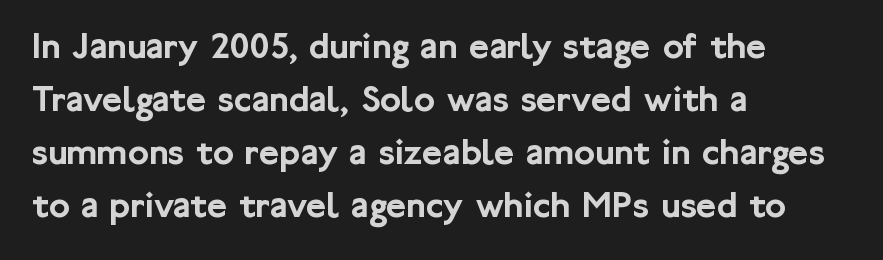
Q: Is the text italic (slanted)? A: No, it is upright.
Q: Is the typeface a serif or a sans-serif typeface? A: Sans-serif.
Q: Is the text underlined? A: No.
Q: How is the paragraph aligned? A: Left-aligned.
Q: Is the spacing between letters normal or unusually wide? A: Normal.
Q: Is the spacing between lines tight, normal or loose? A: Normal.
Q: Width (condensed, normal, or wide)? A: Normal.
Q: Stroke contrast? A: Low.
Q: x-height? A: Medium.
Q: Monospaced? A: No.
